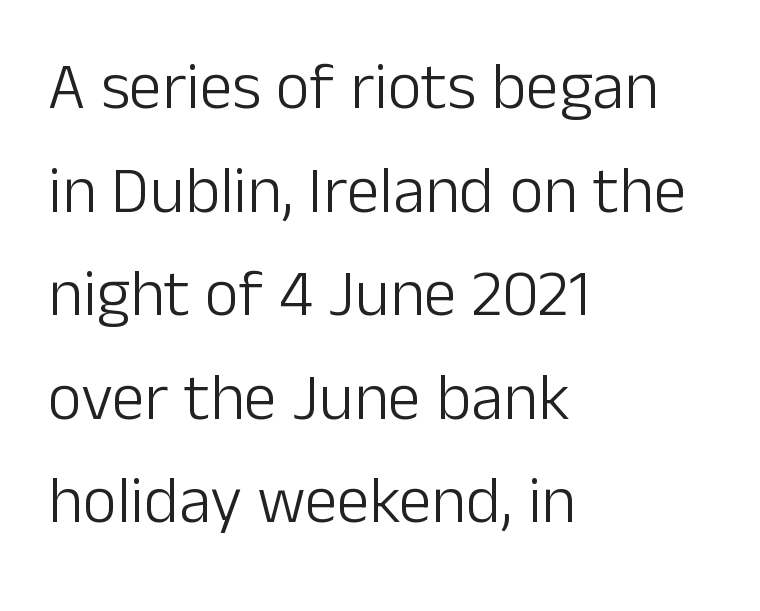
{"serif": "no", "italic": "no", "bold": "no", "weight": "light", "width": "normal", "stroke_contrast": "low", "x_height": "medium", "monospaced": "no", "underline": "no", "align": "left", "line_spacing": "normal", "line_spacing_ratio": 1.57, "letter_spacing": "normal", "letter_spacing_em": 0.0, "glyph_px": 66}
